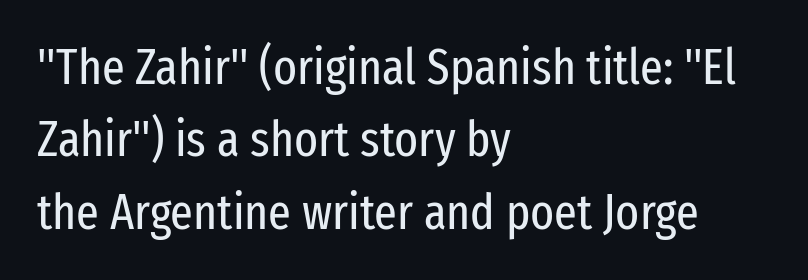
A classic flush-left, rag-right setting is used for this passage. Does the type have serifs? No, each stem ends abruptly. Unbolded letterforms with no extra heft. Short note: letters normally spaced. Students, observe: this is what conventionally led text looks like.
